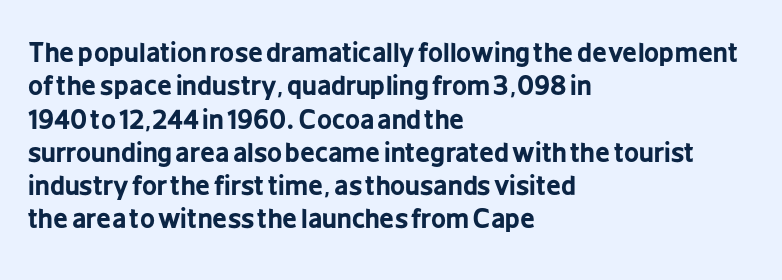
{"italic": "no", "bold": "yes", "underline": "no", "align": "left", "line_spacing": "normal", "line_spacing_ratio": 1.28, "letter_spacing": "normal", "letter_spacing_em": 0.0, "glyph_px": 26}
